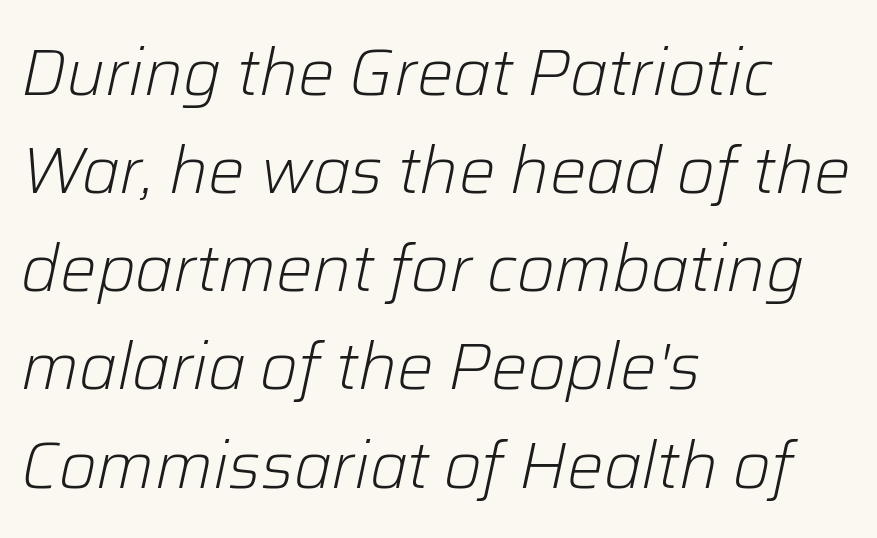
Do the characters align in a grid? No, the font is proportional. If you measured baseline to baseline, you'd find a middling distance. Stroke thickness stays within the range of a standard reading face or lighter. Has an underline been added? It has not. This sample is left-justified, so line endings fall wherever the words run out. Default kerning and tracking; the words read as compact shapes.
